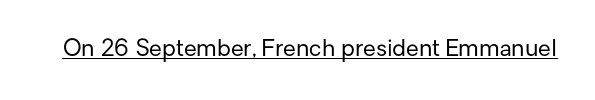
Students, observe the line beneath the letters — that is underlining. You can tell it's not italic because the verticals are truly vertical. Stems here are at most as thick as an everyday book face. Between one letter and the next there's only the usual sliver of space.
